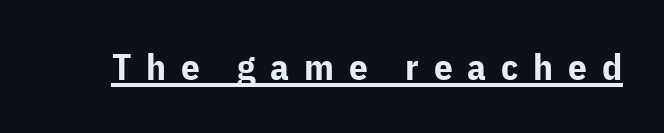
The letters advance in unequal steps, a hallmark of proportional type. Classification — sans serif. The letters are bold, with thick, heavy strokes. Designer's note — italics off, roman on.
